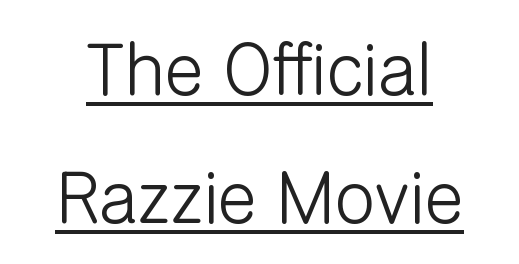
Q: Is the text bold? A: No.
Q: Is the text italic (slanted)? A: No, it is upright.
Q: Is the typeface a serif or a sans-serif typeface? A: Sans-serif.
Q: Is the text underlined? A: Yes.
Q: How is the paragraph aligned? A: Centered.
Q: Is the spacing between letters normal or unusually wide? A: Normal.
Q: Width (condensed, normal, or wide)? A: Normal.
Q: Stroke contrast? A: Low.
Q: x-height? A: Medium.
Q: Monospaced? A: No.
